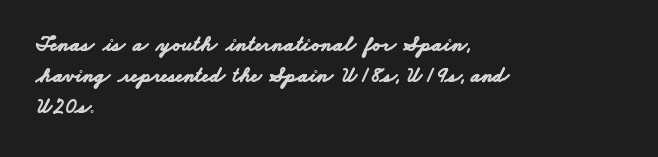
{"bold": "yes", "underline": "no", "align": "left", "line_spacing": "normal", "line_spacing_ratio": 1.48, "letter_spacing": "normal", "letter_spacing_em": 0.0, "glyph_px": 21}
